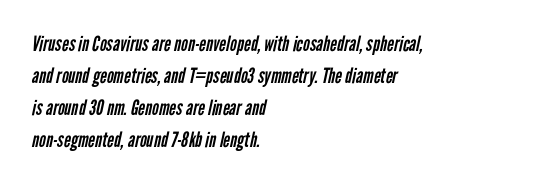
The image shows 21 px text type; set left-aligned, normal line spacing (1.52x), normal letter spacing, not underlined.
